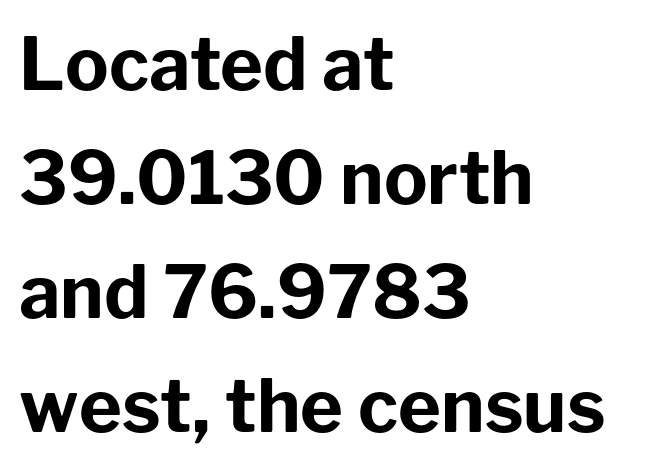
Q: Is the text bold? A: Yes.
Q: Is the text italic (slanted)? A: No, it is upright.
Q: Is the typeface a serif or a sans-serif typeface? A: Sans-serif.
Q: Is the text underlined? A: No.
Q: How is the paragraph aligned? A: Left-aligned.
Q: Is the spacing between letters normal or unusually wide? A: Normal.
Q: Is the spacing between lines tight, normal or loose? A: Normal.
Q: Width (condensed, normal, or wide)? A: Normal.
Q: Stroke contrast? A: Low.
Q: x-height? A: Medium.
Q: Monospaced? A: No.
